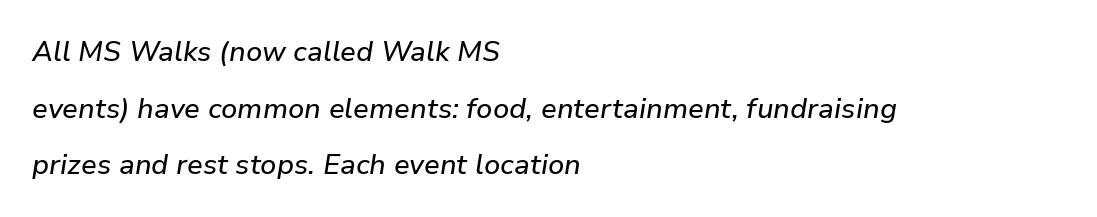
{"italic": "yes", "lean": "right", "slant_degrees": 9, "width": "normal", "stroke_contrast": "low", "x_height": "medium", "monospaced": "no", "underline": "no", "align": "left", "line_spacing": "loose", "line_spacing_ratio": 2.02, "letter_spacing": "normal", "letter_spacing_em": 0.0, "glyph_px": 28}
